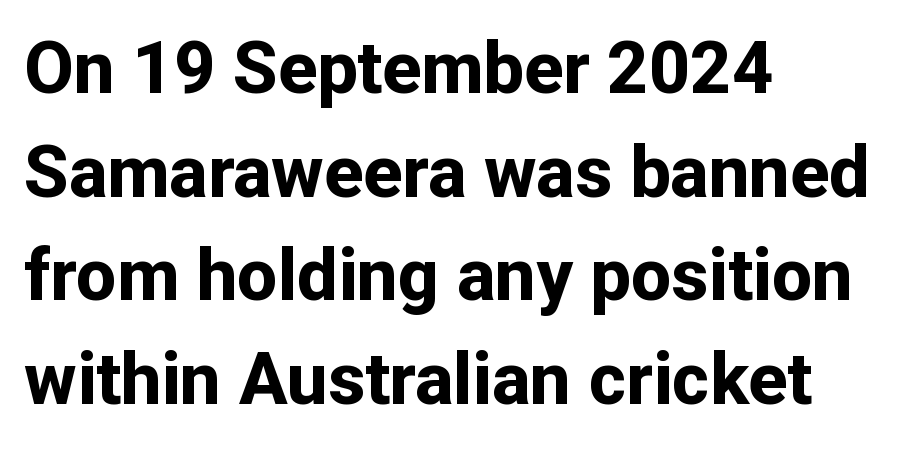
The image shows 72 px bold sans-serif type, upright; set left-aligned, normal line spacing (1.44x), normal letter spacing, not underlined; low stroke contrast and a medium x-height.
